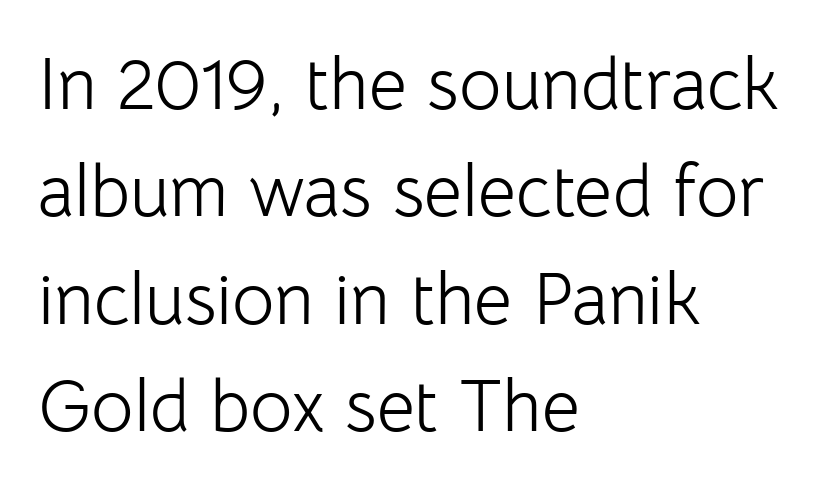
Q: Is the text bold? A: No.
Q: Is the text italic (slanted)? A: No, it is upright.
Q: Is the typeface a serif or a sans-serif typeface? A: Sans-serif.
Q: Is the text underlined? A: No.
Q: How is the paragraph aligned? A: Left-aligned.
Q: Is the spacing between letters normal or unusually wide? A: Normal.
Q: Is the spacing between lines tight, normal or loose? A: Normal.
Q: Width (condensed, normal, or wide)? A: Normal.
Q: Stroke contrast? A: Low.
Q: x-height? A: Medium.
Q: Monospaced? A: No.
